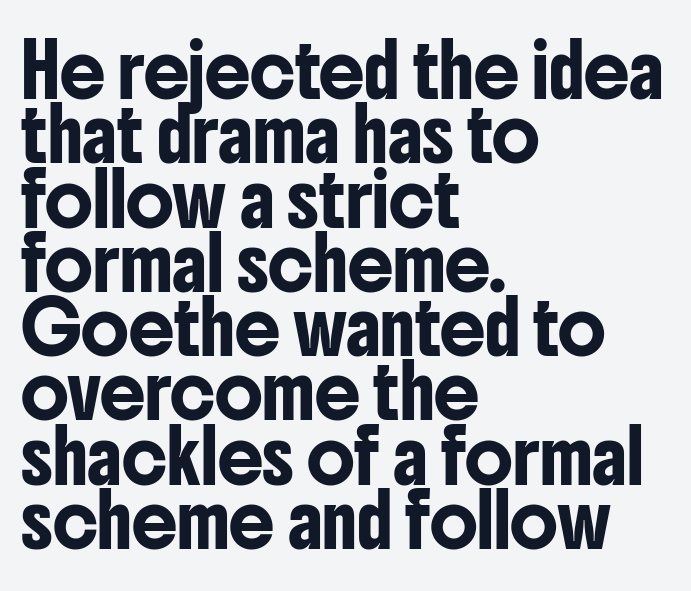
{"serif": "no", "italic": "no", "width": "condensed", "stroke_contrast": "low", "x_height": "medium", "monospaced": "no", "underline": "no", "align": "left", "line_spacing": "normal", "line_spacing_ratio": 1.26, "letter_spacing": "normal", "letter_spacing_em": 0.0, "glyph_px": 51}
